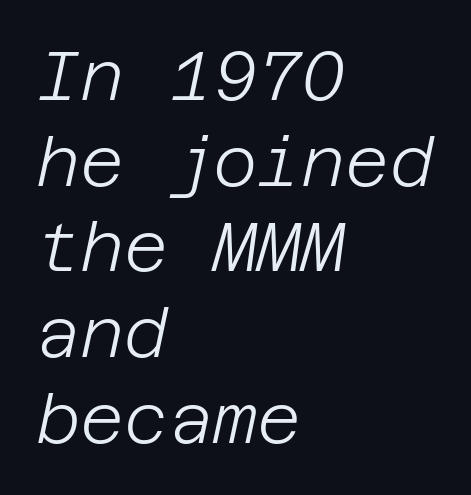
{"italic": "yes", "lean": "right", "slant_degrees": 12, "bold": "no", "weight": "light", "width": "normal", "stroke_contrast": "low", "x_height": "large", "underline": "no", "align": "left", "line_spacing": "normal", "line_spacing_ratio": 1.26, "letter_spacing": "normal", "letter_spacing_em": 0.0, "glyph_px": 68}
